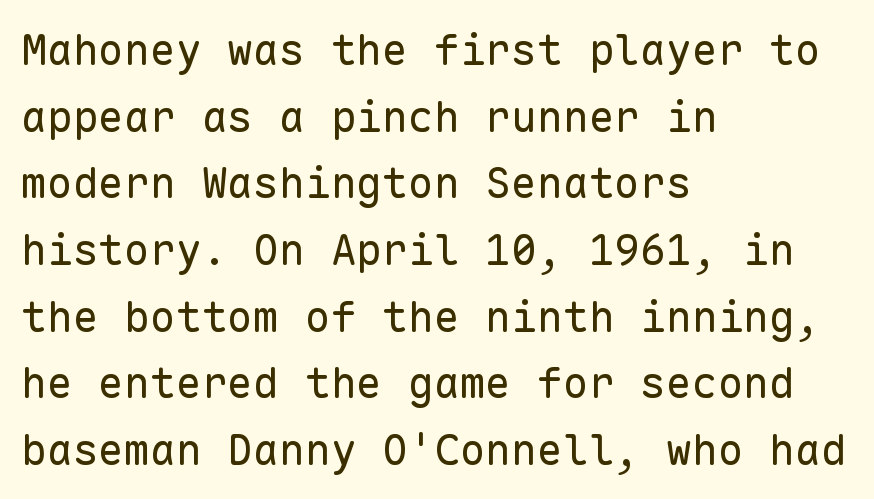
The image shows 43 px regular-weight sans-serif type, upright, monospaced; set left-aligned, normal line spacing (1.55x), normal letter spacing, not underlined; low stroke contrast and a medium x-height.
